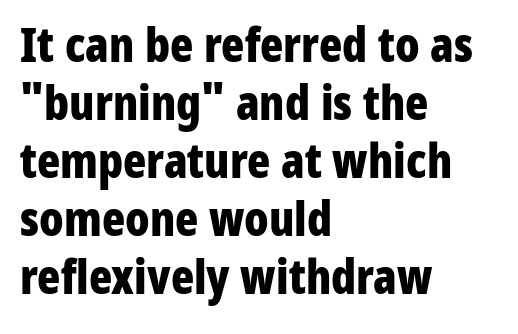
The image shows 48 px bold, condensed sans-serif type, upright; set left-aligned, line spacing 1.21x, normal letter spacing, not underlined; low stroke contrast and a medium x-height.
